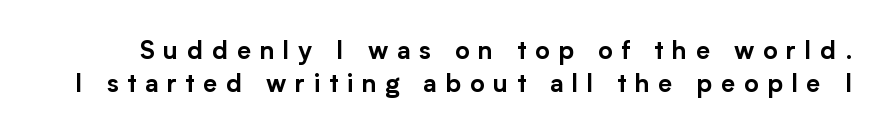
Each word looks stretched out because of the extra space between its letters. If you measured baseline to baseline, you'd find a middling distance. These lines were composed using upright roman letters. The space beneath each line is pristine and unruled.
